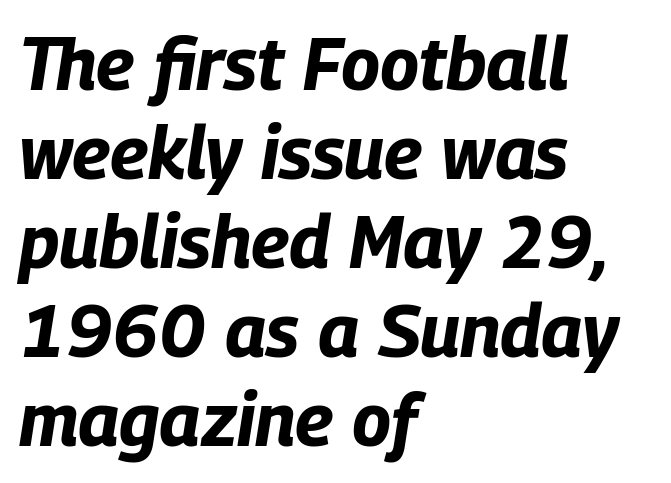
Q: Is the text bold? A: Yes.
Q: Is the text italic (slanted)? A: Yes, it leans right by about 9 degrees.
Q: Is the text underlined? A: No.
Q: How is the paragraph aligned? A: Left-aligned.
Q: Is the spacing between letters normal or unusually wide? A: Normal.
Q: Width (condensed, normal, or wide)? A: Condensed.
Q: Stroke contrast? A: Low.
Q: x-height? A: Large.
Q: Monospaced? A: No.
